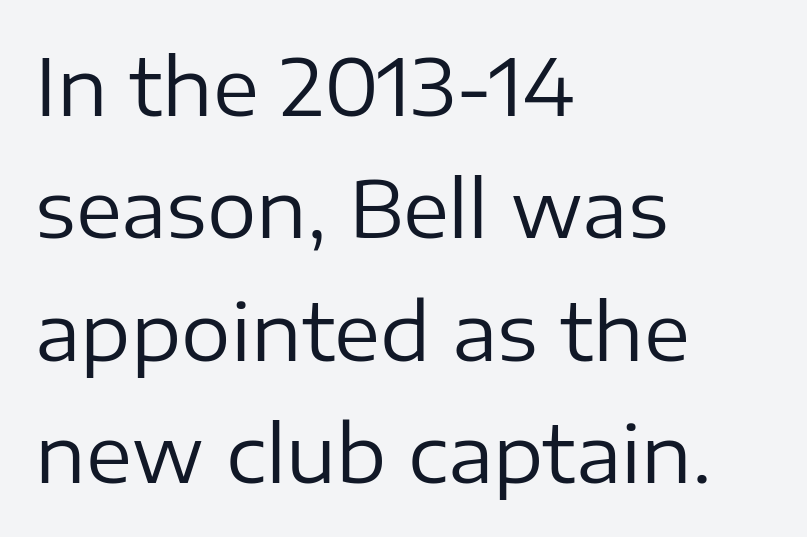
The image shows 78 px regular-weight sans-serif type, upright; set left-aligned, normal line spacing (1.57x), normal letter spacing, not underlined; low stroke contrast and a medium x-height.
